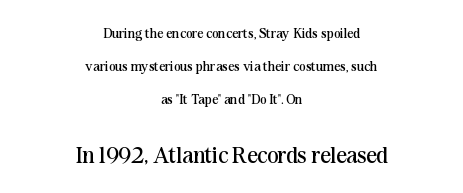
The baseline area is clear. Stems and bowls with no extra thickness — not bold. A centered setting, common on invitations and titles, is used for this passage. Does the leading feel generous? Absolutely, it's lavish.
